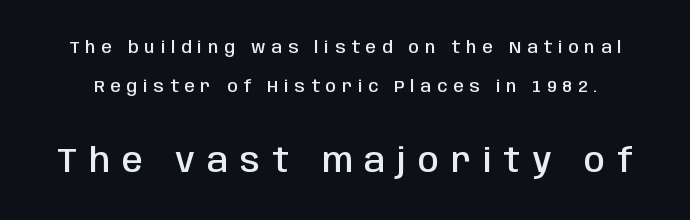
Caption: semibold face, moderately heavy strokes. These lines were composed using upright roman letters. Note: no serifs on the glyphs. The designer gave the closing block more size than the opening block.
